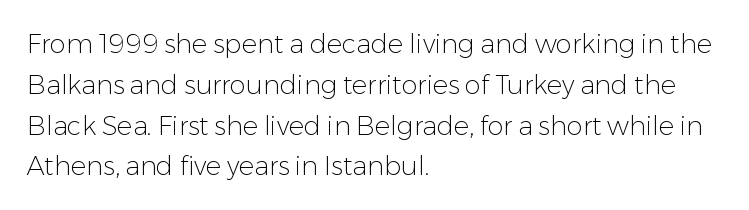
The gap between lines stays unmarked. No extra tracking has been applied to these lines. Does the leading feel generous? No, just average. Short and long lines alike share a common starting point at left.
